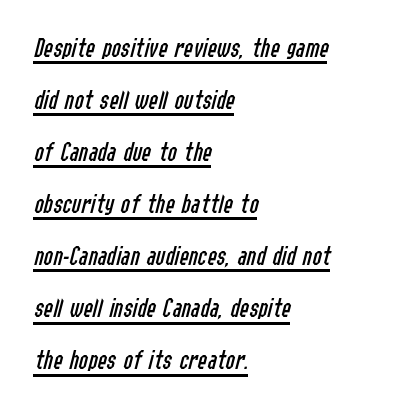
{"italic": "yes", "lean": "right", "slant_degrees": 14, "bold": "no", "weight": "regular", "width": "condensed", "stroke_contrast": "low", "x_height": "medium", "monospaced": "no", "underline": "yes", "align": "left", "line_spacing_ratio": 1.86, "letter_spacing": "normal", "letter_spacing_em": 0.0, "glyph_px": 28}
